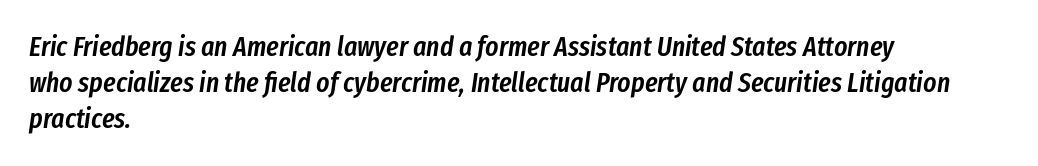
One-word summary of the alignment: left. Does the leading feel generous? No, just average. The letters advance in unequal steps, a hallmark of proportional type. Default kerning and tracking; the words read as compact shapes. The typesetting leans somewhat heavy: a semibold.
